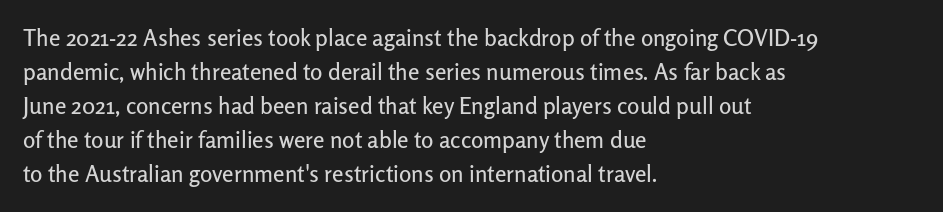
{"italic": "no", "underline": "no", "align": "left", "line_spacing": "normal", "line_spacing_ratio": 1.48, "letter_spacing": "normal", "letter_spacing_em": 0.0, "glyph_px": 23}
